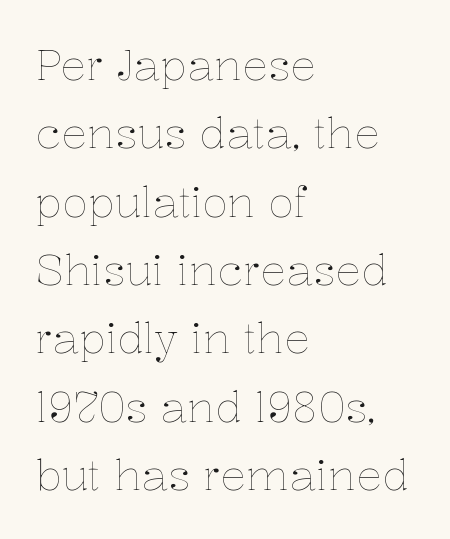
Is the block centered? No — it sits flush against the left margin. These lines keep a tight, regular rhythm from letter to letter. Descenders are the only things crossing below the line. Vertical stems look standard width or narrower in stroke. Looks like regular typesetting: each glyph gets only the width it needs.
